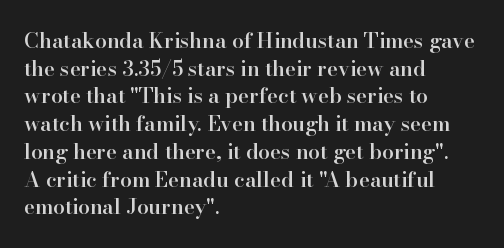
The image shows 21 px text type, upright; set left-aligned, normal line spacing (1.32x), normal letter spacing, not underlined.
